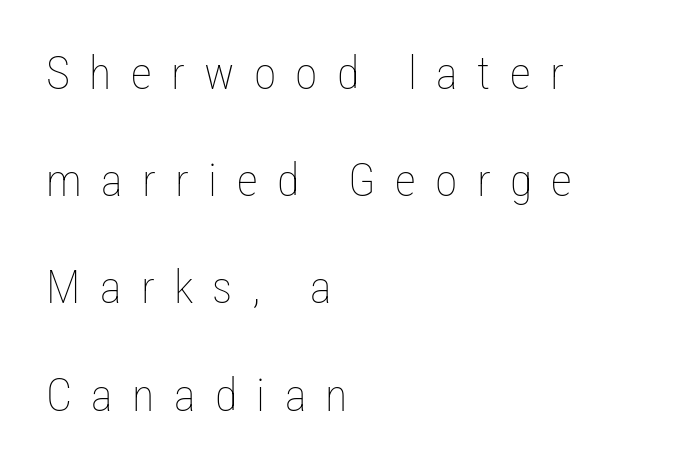
The image shows 46 px thin, condensed type, upright; set left-aligned, loose line spacing (2.33x), unusually wide letter spacing (+0.42 em), not underlined; low stroke contrast and a medium x-height.
